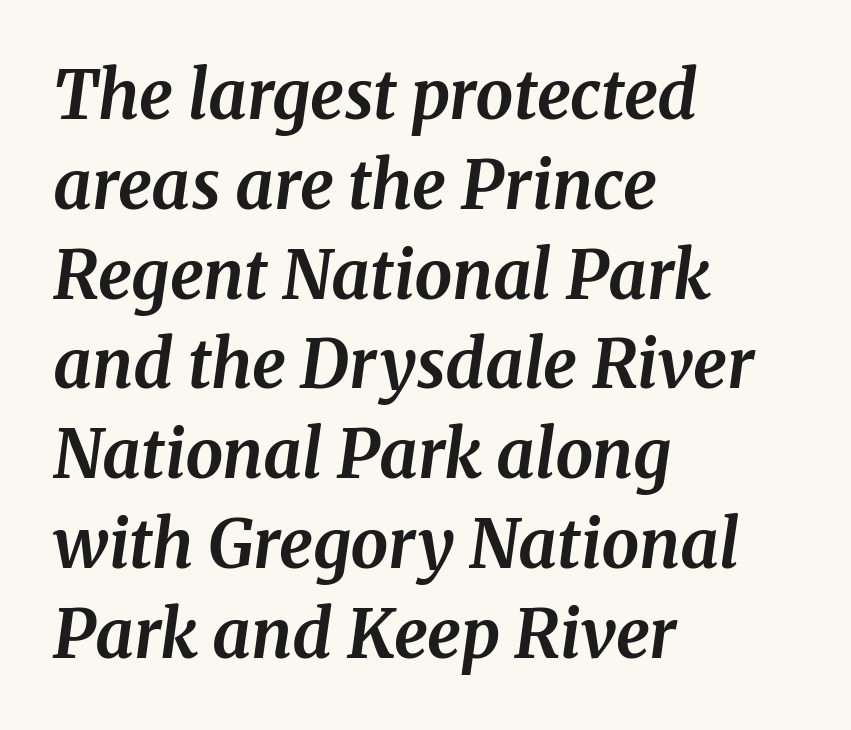
Yep, those are serifs on the letters. The characters look thick and weighty, a clear bold. You could call the tracking neutral — neither tight nor loose. Each line starts at the same left margin while the right side varies. The font's italic variant was chosen for this text.
